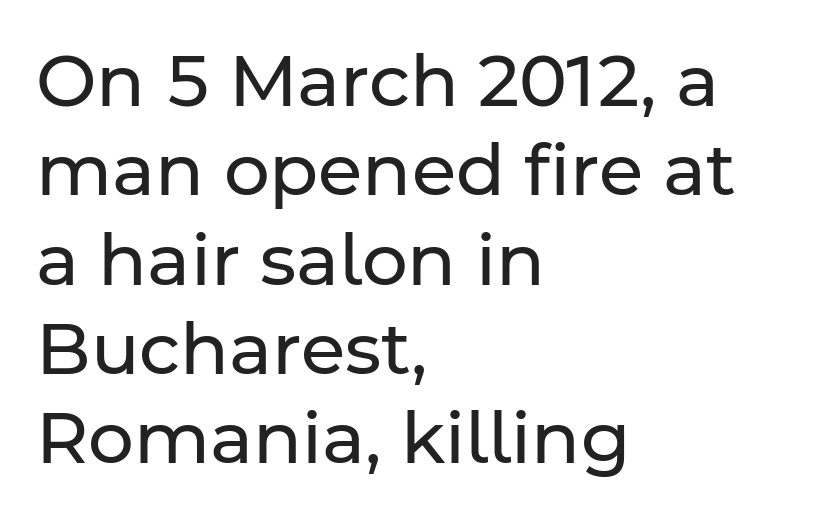
The image shows 72 px regular-weight sans-serif type, upright; set left-aligned, line spacing 1.24x, normal letter spacing, not underlined; low stroke contrast and a medium x-height.
